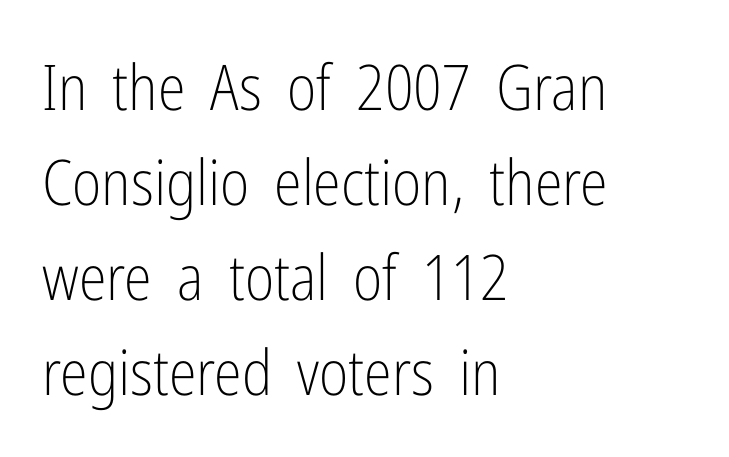
The rendering keeps characters at their native spacing. You could not count columns in this text — the font is proportionally spaced. The passage shown is not bold in any degree. Characters remain perfectly vertical along every line. What kind of face is this? One without serifs — a sans.
